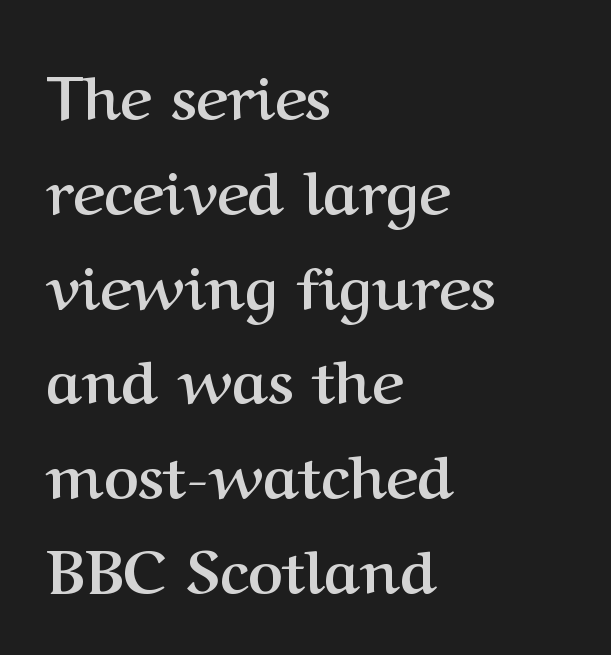
The image shows 60 px semibold serif type, upright; set left-aligned, normal line spacing (1.58x), normal letter spacing, not underlined; medium stroke contrast and a medium x-height.
